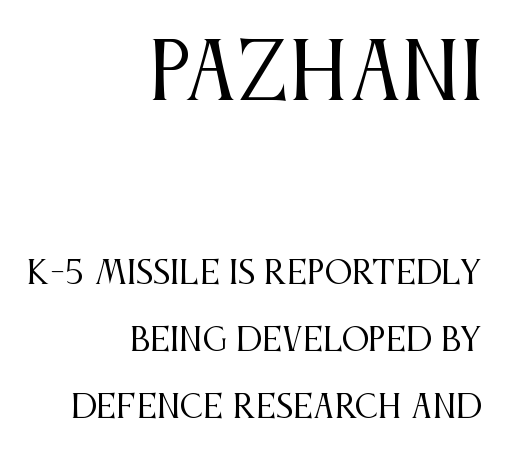
Q: Is the text bold? A: No.
Q: Is the text italic (slanted)? A: No, it is upright.
Q: Is the typeface a serif or a sans-serif typeface? A: Serif.
Q: Is the text underlined? A: No.
Q: How is the paragraph aligned? A: Right-aligned.
Q: Is the spacing between letters normal or unusually wide? A: Normal.
Q: Is the spacing between lines tight, normal or loose? A: Loose.
Q: Which block of text is set in a larger size, the first (top) or the second (bottom)? A: The first (top) one.
Q: Width (condensed, normal, or wide)? A: Condensed.
Q: Stroke contrast? A: Medium.
Q: x-height? A: Large.
Q: Monospaced? A: No.
